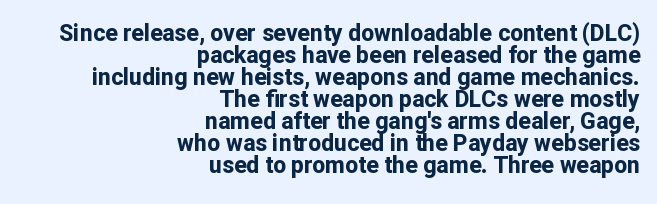
The image shows 23 px bold type, upright; set right-aligned, tight line spacing (0.96x), normal letter spacing, not underlined.
